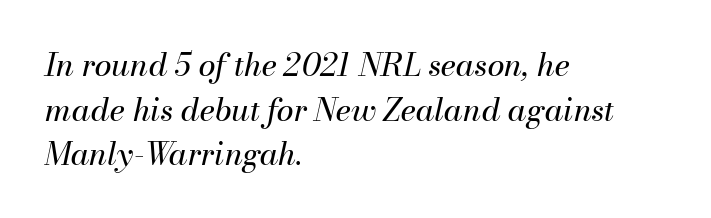
Is this a fixed-width face? No — the glyphs have proportional, varying widths. Compared with ordinary roman type, these characters are visibly tilted. Descenders hang freely into open space. Every row of glyphs begins at an identical x-position on the left.
